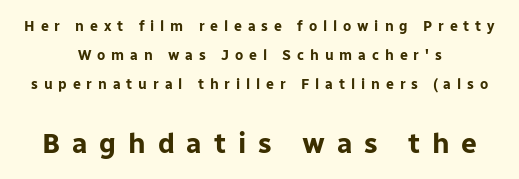
I'd call this a sans setting — the letters go barefoot. Vertical spacing — loose. A typesetter would mark this as roman, not italic. Note the varied advance widths — an 'i' is clearly narrower than an 'm'. The face used here has the dense, thick strokes of a bold.
